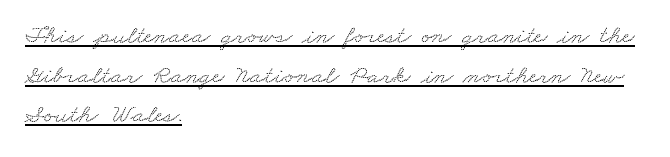
{"underline": "yes", "align": "left", "line_spacing": "normal", "line_spacing_ratio": 1.52, "letter_spacing": "normal", "letter_spacing_em": 0.0, "glyph_px": 26}
